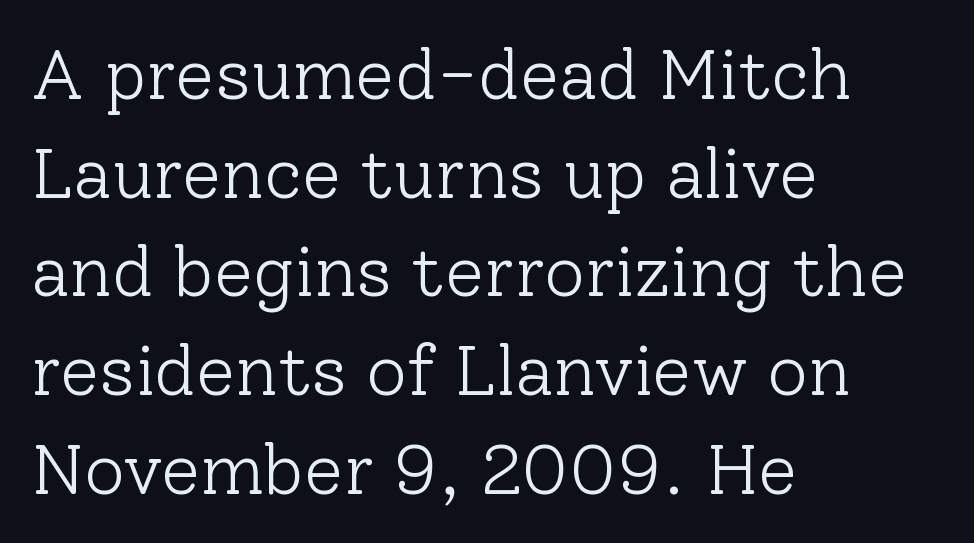
{"serif": "yes", "italic": "no", "bold": "no", "weight": "light", "width": "normal", "stroke_contrast": "low", "x_height": "medium", "monospaced": "no", "underline": "no", "align": "left", "line_spacing": "normal", "line_spacing_ratio": 1.39, "letter_spacing": "normal", "letter_spacing_em": 0.0, "glyph_px": 71}
